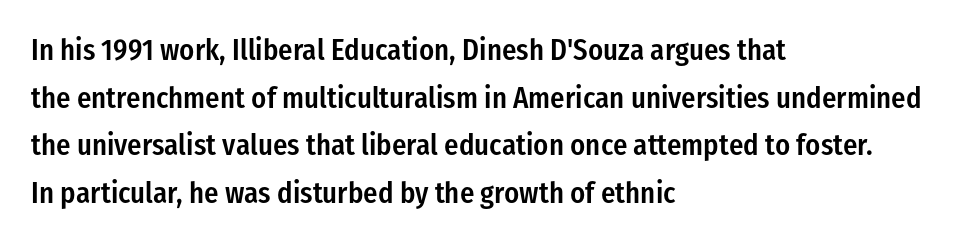
Q: Is the text bold? A: Semi-bold.
Q: Is the text italic (slanted)? A: No, it is upright.
Q: Is the typeface a serif or a sans-serif typeface? A: Sans-serif.
Q: Is the text underlined? A: No.
Q: How is the paragraph aligned? A: Left-aligned.
Q: Is the spacing between letters normal or unusually wide? A: Normal.
Q: Is the spacing between lines tight, normal or loose? A: Normal.
Q: Width (condensed, normal, or wide)? A: Condensed.
Q: Stroke contrast? A: Low.
Q: x-height? A: Medium.
Q: Monospaced? A: No.
